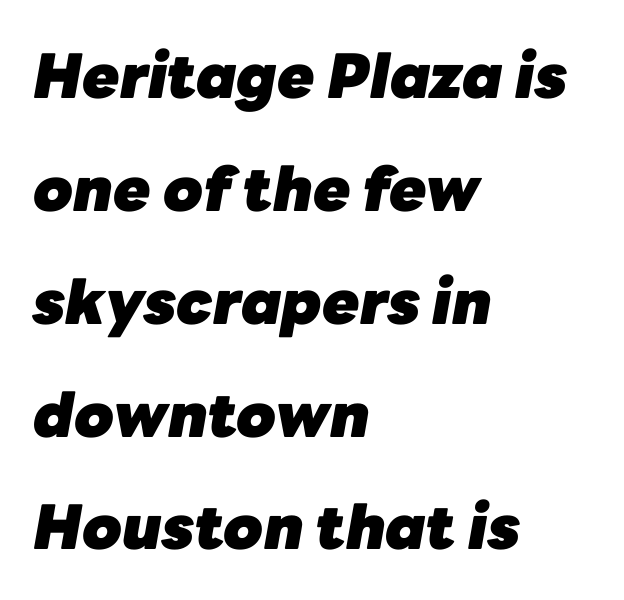
{"italic": "yes", "lean": "right", "slant_degrees": 10, "bold": "yes", "weight": "heavy", "width": "normal", "stroke_contrast": "low", "x_height": "medium", "monospaced": "no", "underline": "no", "align": "left", "line_spacing_ratio": 1.85, "letter_spacing": "normal", "letter_spacing_em": 0.0, "glyph_px": 61}
